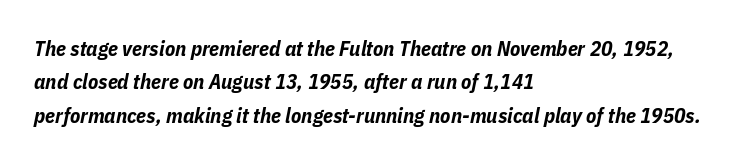
Q: Is the text bold? A: Yes.
Q: Is the text italic (slanted)? A: Yes, it leans right by about 11 degrees.
Q: Is the text underlined? A: No.
Q: How is the paragraph aligned? A: Left-aligned.
Q: Is the spacing between letters normal or unusually wide? A: Normal.
Q: Is the spacing between lines tight, normal or loose? A: Normal.
